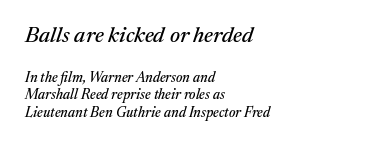
If you drew a ruler down the left edge, every line would touch it. The rendering keeps characters at their native spacing. Looking at the ascenders, they clearly lean. The letters in the upper block stand taller than those in the block below. Beneath every word, the page is bare. Regular leading.
